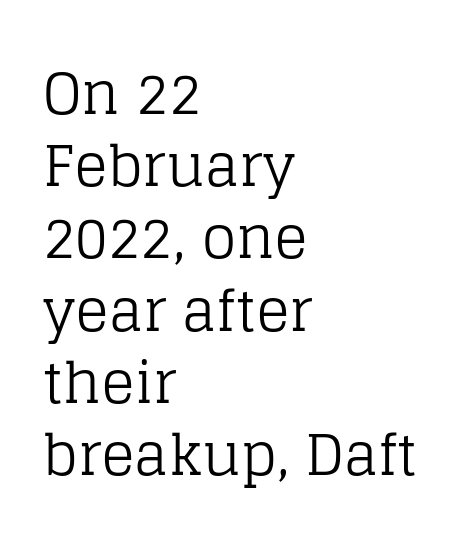
Heaviness? Minimal to ordinary, like unemphasized prose. The passage shown stacks its lines at a standard gap. The ragged edge is on the right, which tells us the setting is flush left. Varying glyph widths throughout — classic text-font behaviour. What kind of face is this? One with serifs.
